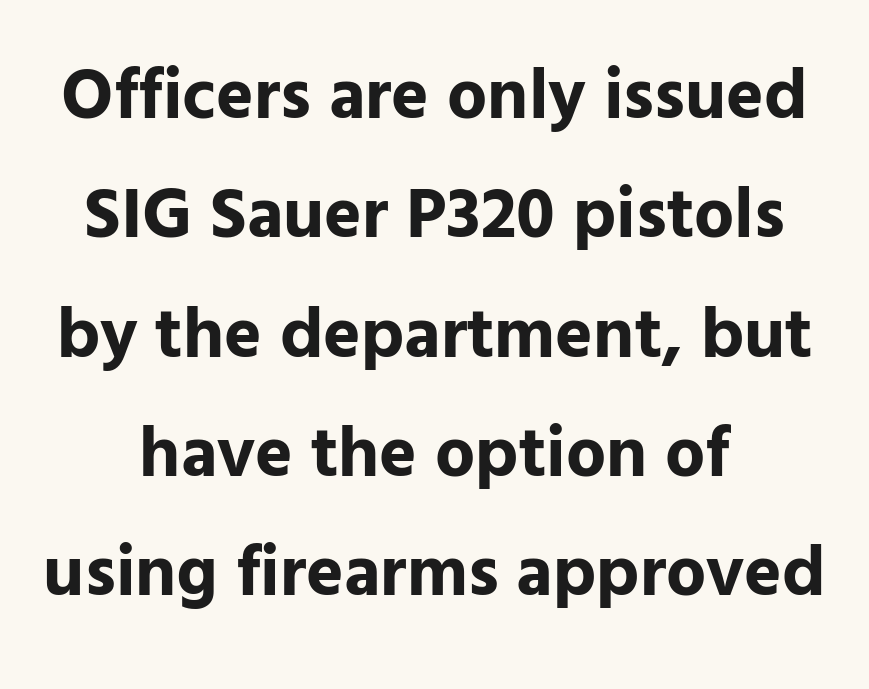
{"serif": "no", "italic": "no", "bold": "yes", "weight": "bold", "width": "normal", "stroke_contrast": "low", "x_height": "medium", "monospaced": "no", "underline": "no", "align": "center", "line_spacing": "normal", "line_spacing_ratio": 1.68, "letter_spacing": "normal", "letter_spacing_em": 0.0, "glyph_px": 71}
